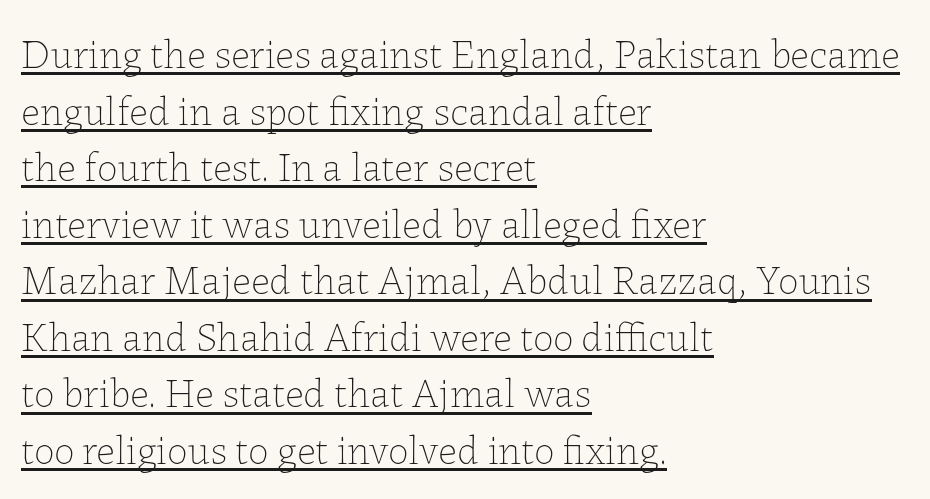
Q: Is the text bold? A: No.
Q: Is the text italic (slanted)? A: No, it is upright.
Q: Is the text underlined? A: Yes.
Q: How is the paragraph aligned? A: Left-aligned.
Q: Is the spacing between letters normal or unusually wide? A: Normal.
Q: Is the spacing between lines tight, normal or loose? A: Normal.
Q: Width (condensed, normal, or wide)? A: Normal.
Q: Stroke contrast? A: Low.
Q: x-height? A: Medium.
Q: Monospaced? A: No.
